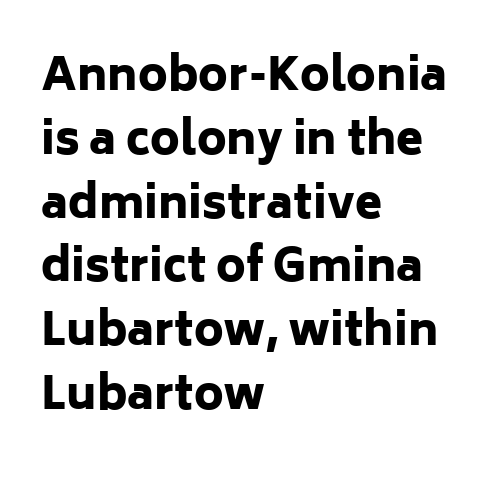
This is the regular roman posture of the typeface. Do the characters align in a grid? No, the font is proportional. Reading down the column, the eye jumps a familiar distance to each next line. Is this a sans? Yes — the strokes have no serifs. Casual observation: everything's shoved over to the left. Just letters on the line, the space beneath them empty.
